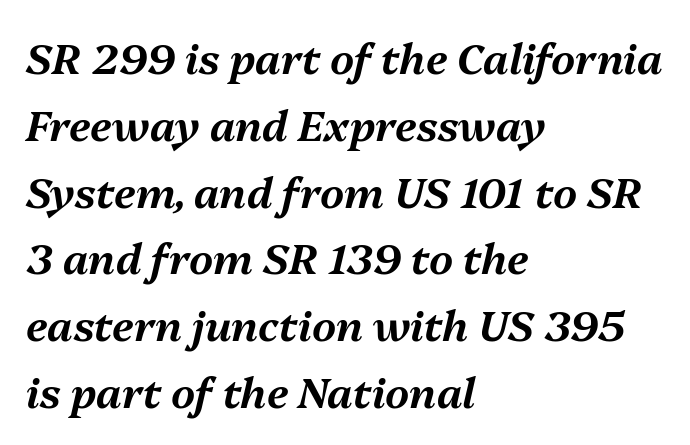
{"italic": "yes", "lean": "right", "slant_degrees": 13, "width": "normal", "stroke_contrast": "medium", "x_height": "medium", "monospaced": "no", "underline": "no", "align": "left", "line_spacing": "normal", "line_spacing_ratio": 1.59, "letter_spacing": "normal", "letter_spacing_em": 0.0, "glyph_px": 42}
